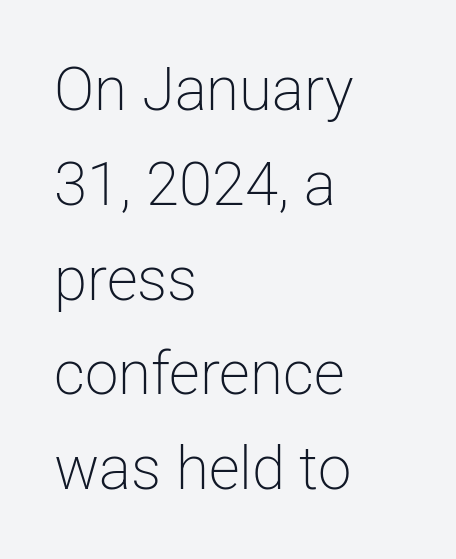
This rendering features lettering with no underline. Stems here are at most as thick as an everyday book face. You can tell it's not italic because the verticals are truly vertical. The characters display no serif detailing; their extremities are plain. Inter-character spacing is left at the font's built-in metrics.
